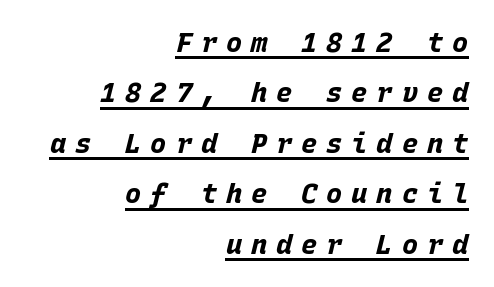
The image shows 27 px bold type, italic (leaning right); set right-aligned, line spacing 1.87x, unusually wide letter spacing (+0.33 em), underlined.
